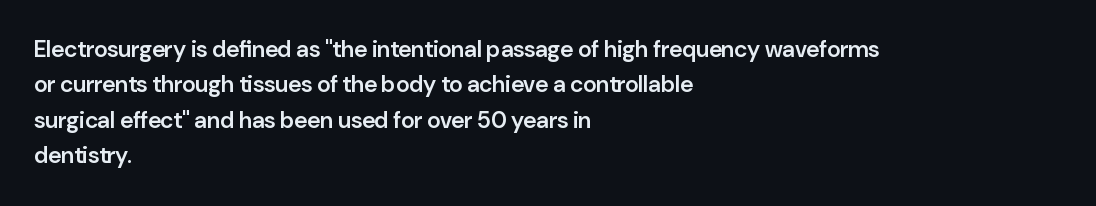
A bit beefed up — I'd call it semibold rather than bold. Upright lettering throughout. Students, observe: this is what conventionally led text looks like. The typesetter chose a ragged-right arrangement here. The rendering keeps characters at their native spacing. Only glyphs here, with clear space below each row.
